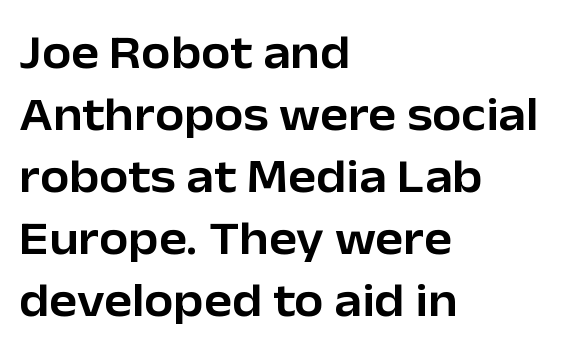
{"serif": "no", "italic": "no", "width": "normal", "stroke_contrast": "low", "x_height": "medium", "monospaced": "no", "underline": "no", "align": "left", "line_spacing": "normal", "line_spacing_ratio": 1.32, "letter_spacing": "normal", "letter_spacing_em": 0.0, "glyph_px": 47}
